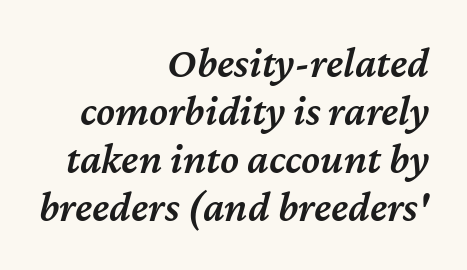
Q: Is the text bold? A: Semi-bold.
Q: Is the text italic (slanted)? A: Yes, it leans right by about 12 degrees.
Q: Is the text underlined? A: No.
Q: How is the paragraph aligned? A: Right-aligned.
Q: Is the spacing between letters normal or unusually wide? A: Normal.
Q: Is the spacing between lines tight, normal or loose? A: Tight.
Q: Width (condensed, normal, or wide)? A: Normal.
Q: Stroke contrast? A: Medium.
Q: x-height? A: Medium.
Q: Monospaced? A: No.
